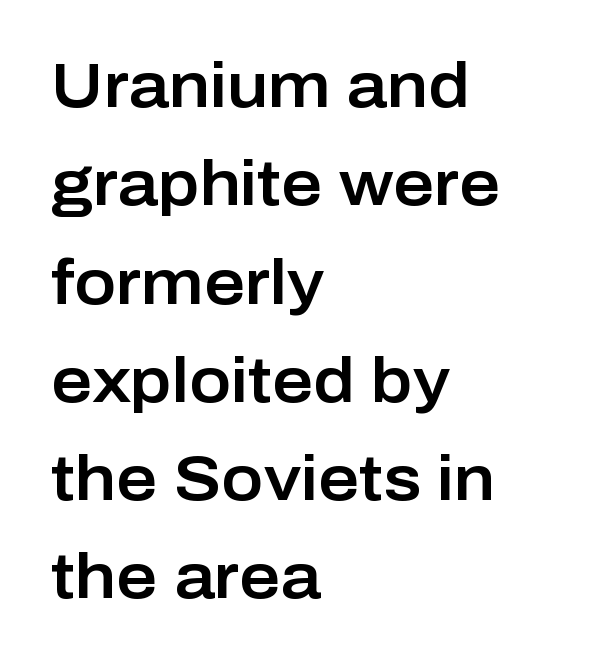
{"serif": "no", "italic": "no", "width": "normal", "stroke_contrast": "low", "x_height": "medium", "monospaced": "no", "underline": "no", "align": "left", "line_spacing": "normal", "line_spacing_ratio": 1.56, "letter_spacing": "normal", "letter_spacing_em": 0.0, "glyph_px": 63}
